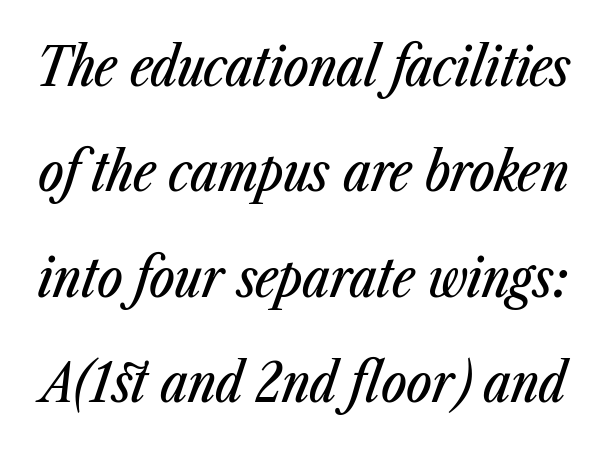
{"italic": "yes", "lean": "right", "slant_degrees": 23, "width": "condensed", "stroke_contrast": "low", "x_height": "medium", "monospaced": "no", "underline": "no", "line_spacing": "loose", "line_spacing_ratio": 1.95, "letter_spacing": "normal", "letter_spacing_em": 0.0, "glyph_px": 54}
